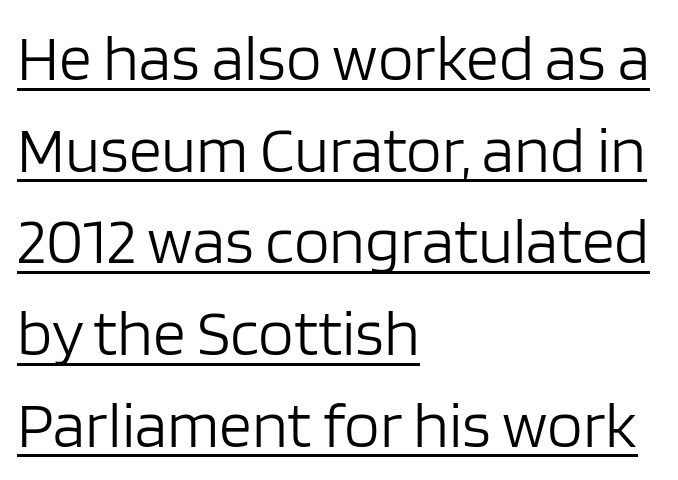
{"serif": "no", "italic": "no", "bold": "no", "weight": "light", "width": "normal", "stroke_contrast": "low", "x_height": "large", "monospaced": "no", "underline": "yes", "align": "left", "line_spacing": "normal", "line_spacing_ratio": 1.41, "letter_spacing": "normal", "letter_spacing_em": 0.0, "glyph_px": 65}
